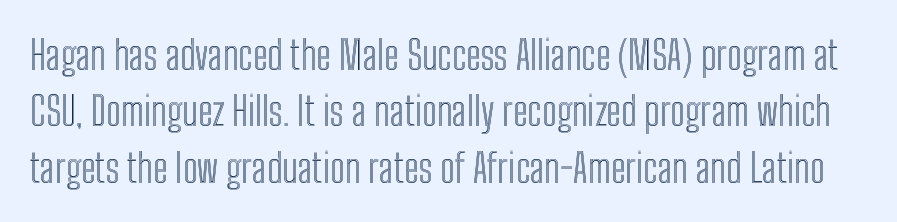
Anything drawn beneath the words? Only blank space. Upright lettering throughout. Spacing verdict: proportional, widths tailored to each character. Nobody touched the tracking dial on this one. Rows of type keep a routine distance in the vertical direction.
